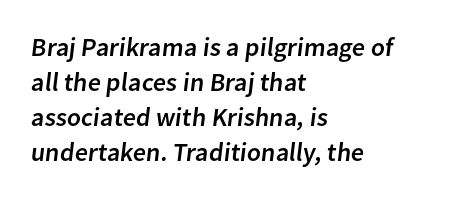
Q: Is the text underlined? A: No.
Q: How is the paragraph aligned? A: Left-aligned.
Q: Is the spacing between letters normal or unusually wide? A: Normal.
Q: Is the spacing between lines tight, normal or loose? A: Normal.
